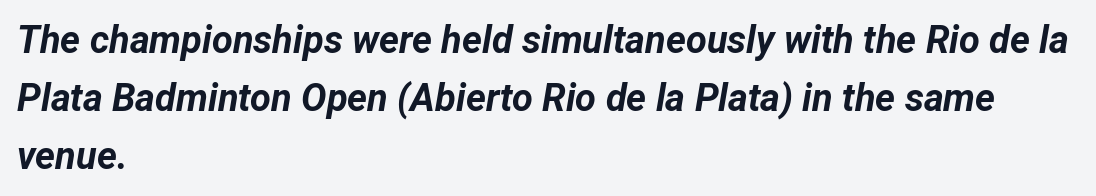
The image shows 38 px bold type, italic (leaning right); set left-aligned, normal line spacing (1.52x), normal letter spacing, not underlined; low stroke contrast and a medium x-height.
